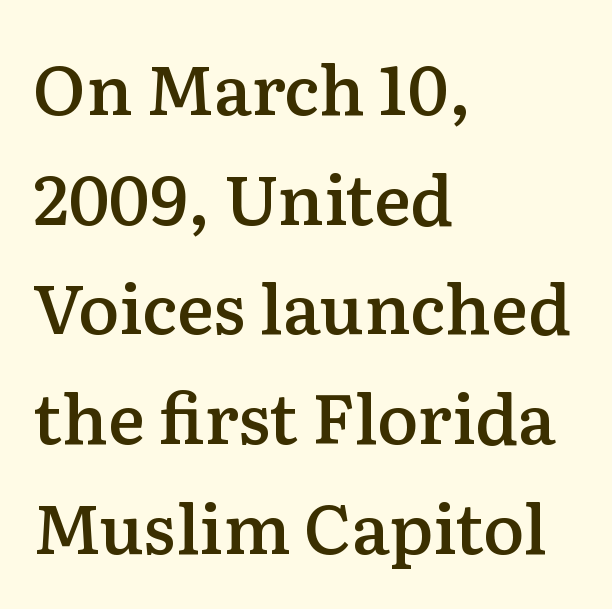
{"serif": "yes", "italic": "no", "bold": "semi", "weight": "semibold", "width": "normal", "stroke_contrast": "low", "x_height": "medium", "monospaced": "no", "underline": "no", "align": "left", "line_spacing": "normal", "line_spacing_ratio": 1.59, "letter_spacing": "normal", "letter_spacing_em": 0.0, "glyph_px": 69}
